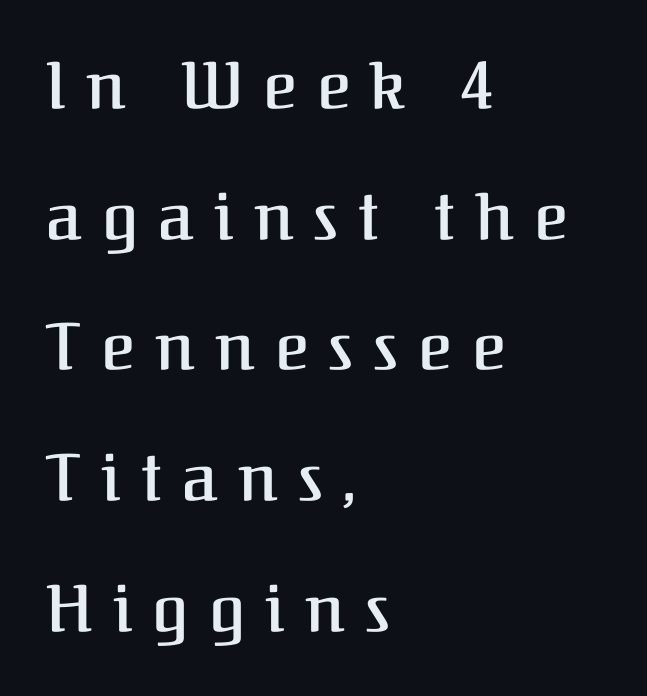
{"serif": "yes", "italic": "no", "bold": "semi", "weight": "semibold", "width": "normal", "stroke_contrast": "medium", "x_height": "medium", "monospaced": "no", "underline": "no", "align": "left", "line_spacing": "loose", "line_spacing_ratio": 2.01, "letter_spacing": "wide", "letter_spacing_em": 0.31, "glyph_px": 65}
